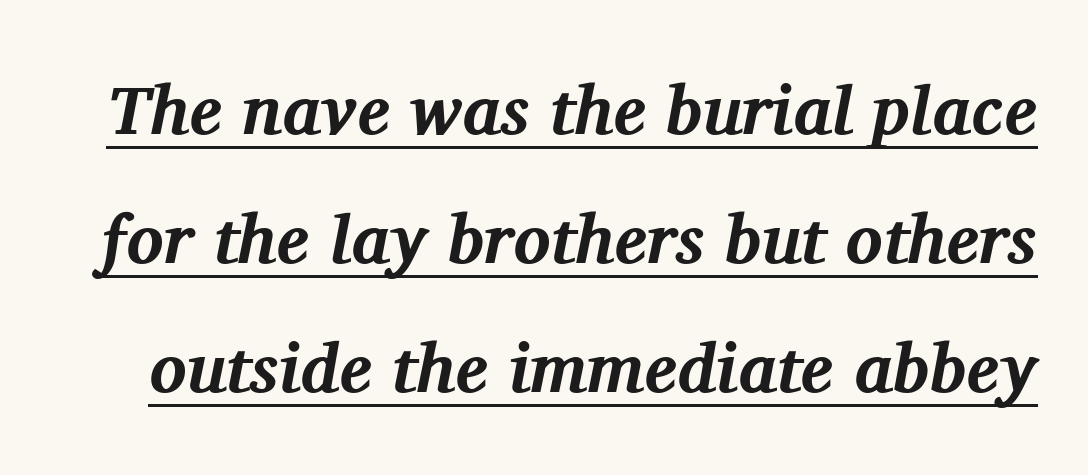
Q: Is the text bold? A: Yes.
Q: Is the text italic (slanted)? A: Yes, it leans right by about 11 degrees.
Q: Is the typeface a serif or a sans-serif typeface? A: Serif.
Q: Is the text underlined? A: Yes.
Q: Is the spacing between letters normal or unusually wide? A: Normal.
Q: Width (condensed, normal, or wide)? A: Normal.
Q: Stroke contrast? A: Medium.
Q: x-height? A: Medium.
Q: Monospaced? A: No.
